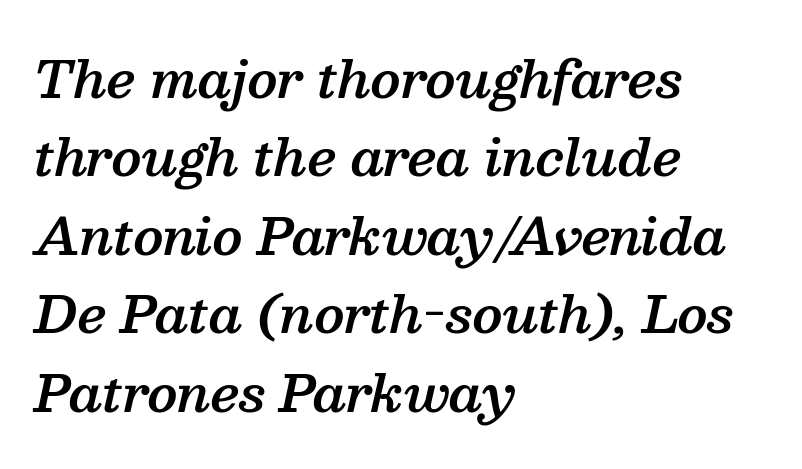
Q: Is the text bold? A: Semi-bold.
Q: Is the text italic (slanted)? A: Yes, it leans right by about 13 degrees.
Q: Is the typeface a serif or a sans-serif typeface? A: Serif.
Q: Is the text underlined? A: No.
Q: How is the paragraph aligned? A: Left-aligned.
Q: Is the spacing between letters normal or unusually wide? A: Normal.
Q: Is the spacing between lines tight, normal or loose? A: Normal.
Q: Width (condensed, normal, or wide)? A: Normal.
Q: Stroke contrast? A: Medium.
Q: x-height? A: Medium.
Q: Monospaced? A: No.
